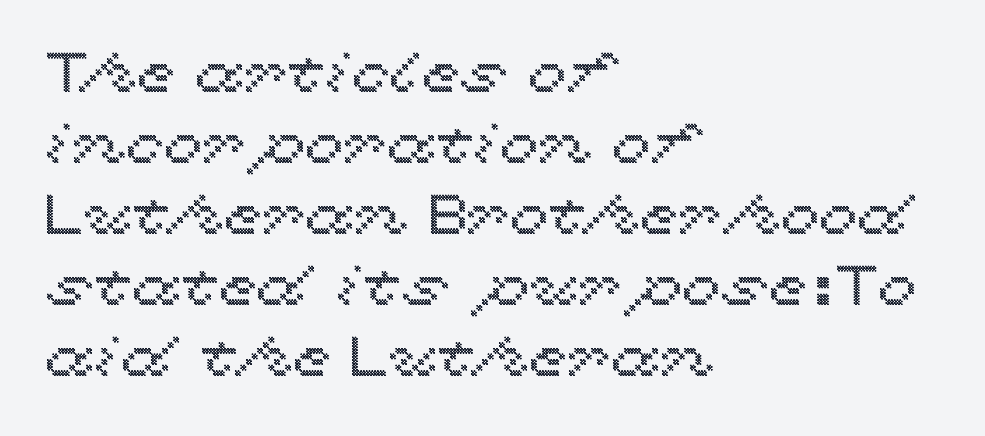
Layout note: lines flush left. One glance says typical: line gaps are just what's usual. Unmarked baselines from the first word to the last. This sample has the flowing, uneven cadence of proportional lettering. This sample uses plain, unmodified letter spacing.
